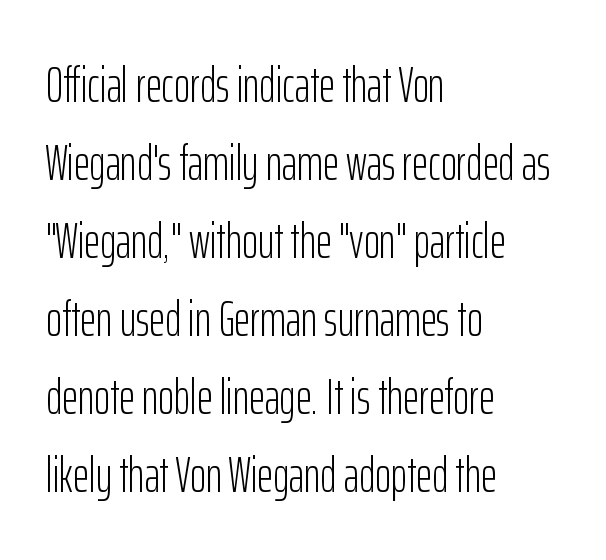
Glyph-to-glyph distance matches everyday printed text. If you drew a line through each stem, it would be perfectly vertical. Bold? No — there's no thickening of the strokes. The passage shown is not underscored anywhere. Nothing sits at the stroke ends, so this counts as sans-serif. The rows are spaced the way most documents space them.
